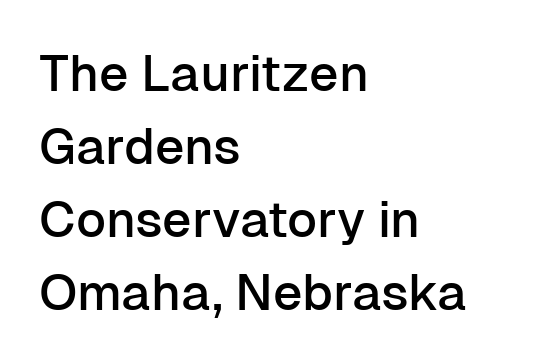
The image shows 51 px sans-serif type, upright; set left-aligned, normal line spacing (1.43x), normal letter spacing, not underlined; low stroke contrast and a medium x-height.
